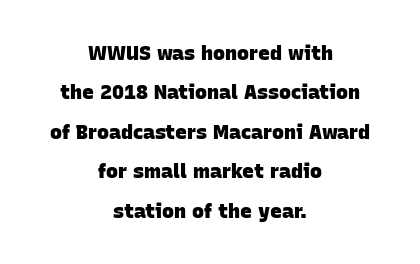
The image shows 20 px bold type; set centered, loose line spacing (1.97x), normal letter spacing, not underlined.
